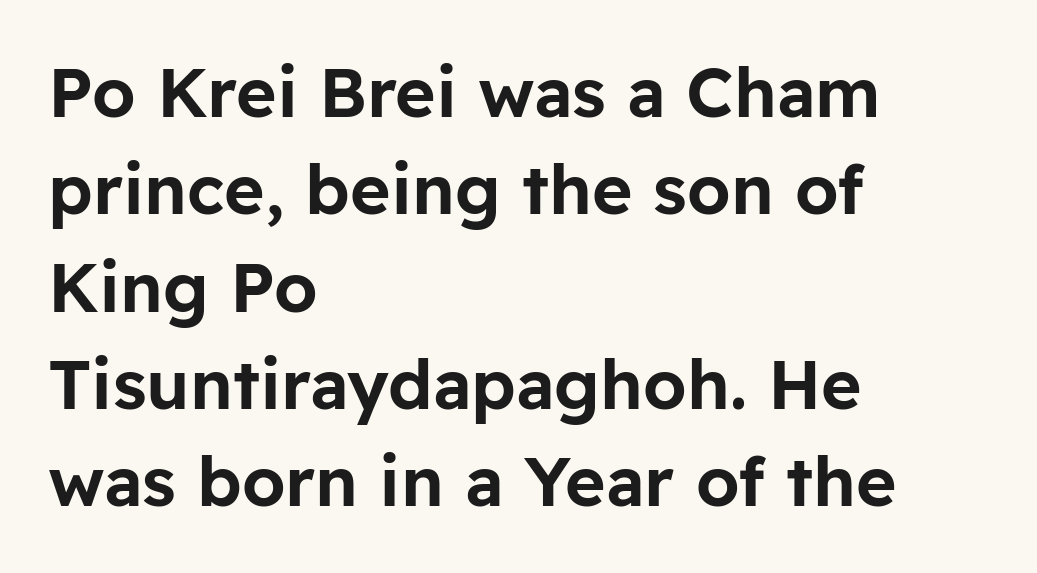
Teacher's note: observe the even left margin — that is flush-left alignment. The foot of each line stays bare and open. Proportional: the letters do not fall into vertical columns. Honestly, the letter spacing is just normal — you wouldn't notice it.
